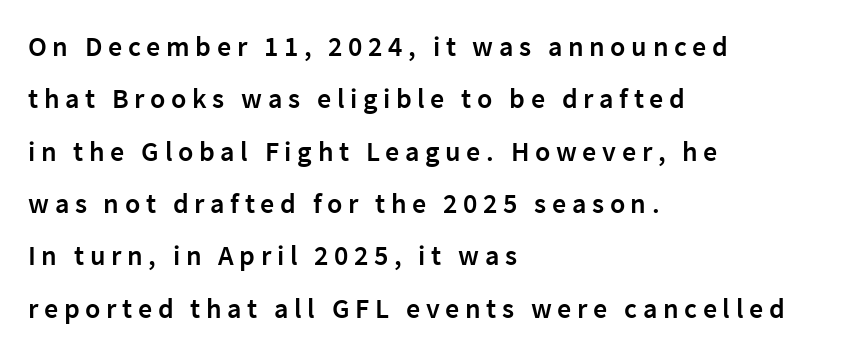
Compared with typical body copy, the letter spacing here is much looser. Here the designer chose a conventional face with non-uniform glyph widths. The strokes are fattened partway — semibold, not bold. Nope, no serifs anywhere on these letters.
